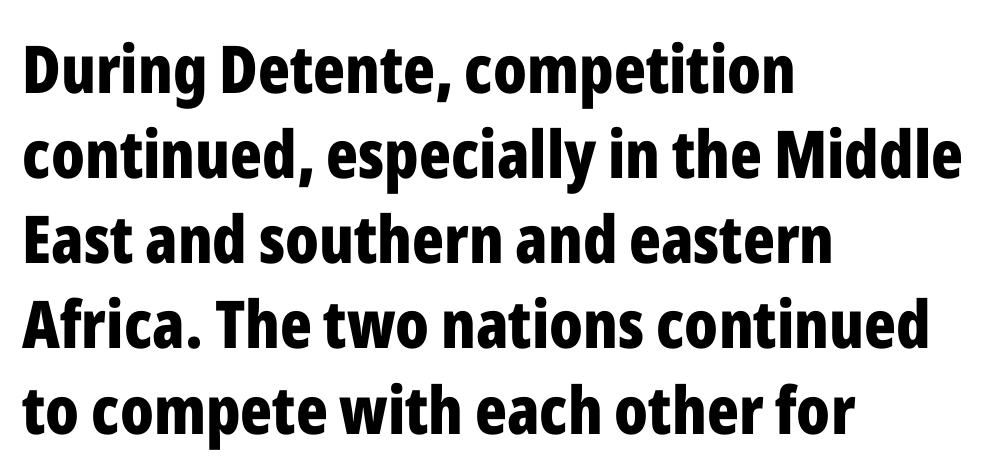
{"serif": "no", "italic": "no", "bold": "yes", "weight": "bold", "width": "condensed", "stroke_contrast": "low", "x_height": "medium", "monospaced": "no", "underline": "no", "align": "left", "line_spacing": "normal", "line_spacing_ratio": 1.29, "letter_spacing": "normal", "letter_spacing_em": 0.0, "glyph_px": 66}
